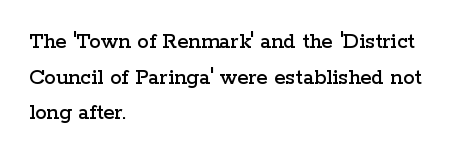
The image shows 23 px text type, upright; set left-aligned, normal line spacing (1.55x), normal letter spacing, not underlined.
